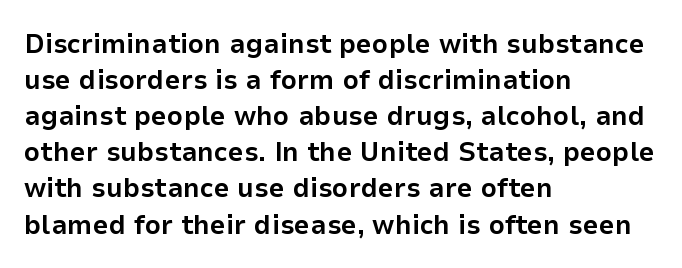
{"serif": "no", "italic": "no", "bold": "yes", "weight": "bold", "width": "normal", "stroke_contrast": "low", "x_height": "medium", "monospaced": "no", "underline": "no", "align": "left", "line_spacing": "normal", "line_spacing_ratio": 1.29, "letter_spacing": "normal", "letter_spacing_em": 0.0, "glyph_px": 28}
